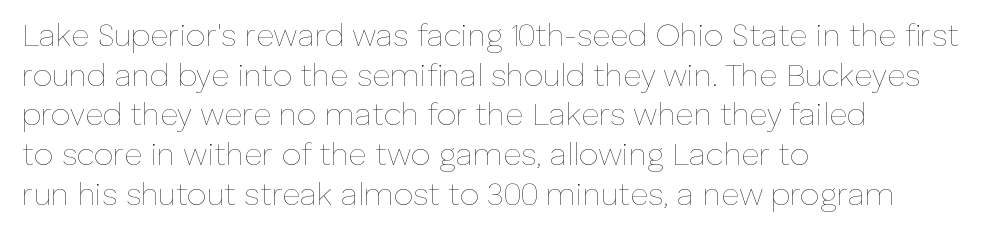
{"italic": "no", "bold": "no", "weight": "thin", "width": "normal", "stroke_contrast": "low", "x_height": "medium", "monospaced": "no", "underline": "no", "align": "left", "line_spacing": "normal", "line_spacing_ratio": 1.28, "letter_spacing": "normal", "letter_spacing_em": 0.0, "glyph_px": 31}
